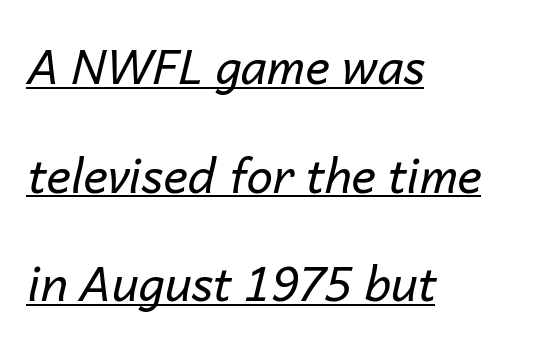
The typesetter has applied underlining to the passage shown. The typeface has the unassuming heft of standard copy or less. All the whitespace from short lines collects on the right. A typesetter would call this zero additional tracking. In terms of posture, this sample is oblique. Successive baselines arrive slowly, with a big drop between each.
